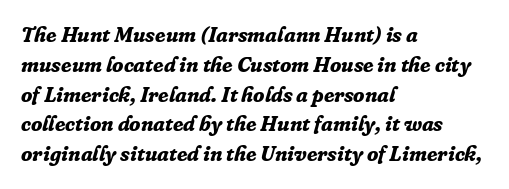
The whole block is typeset with a tilt. All the whitespace from short lines collects on the right. Chunky letters — that's bold for sure. Compared with typical body copy, the letter spacing here is the same. Any mark beneath the type? The region is blank.
